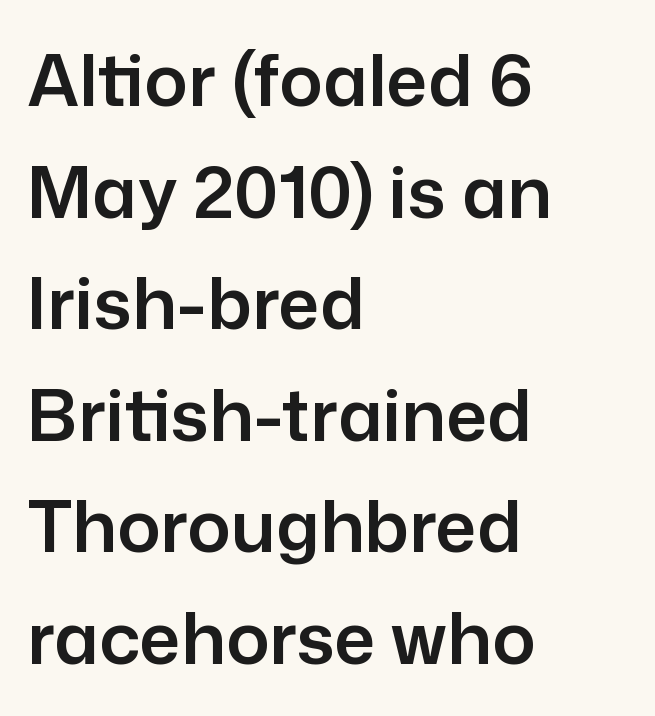
{"serif": "no", "italic": "no", "width": "normal", "stroke_contrast": "low", "x_height": "medium", "monospaced": "no", "underline": "no", "align": "left", "line_spacing": "normal", "line_spacing_ratio": 1.55, "letter_spacing": "normal", "letter_spacing_em": 0.0, "glyph_px": 72}
